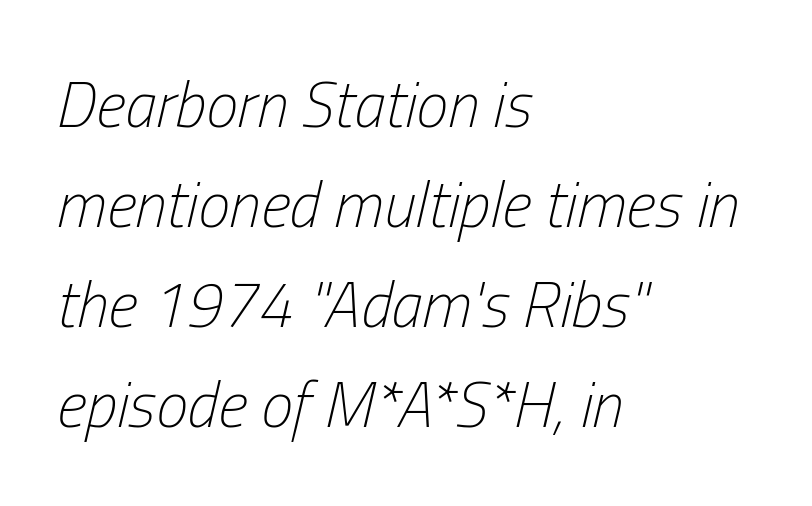
The rag falls on the right side of this text block. This is oblique type, the kind used for emphasis or titles. You could call the tracking neutral — neither tight nor loose. The strokes are not fattened; the text isn't bold.
